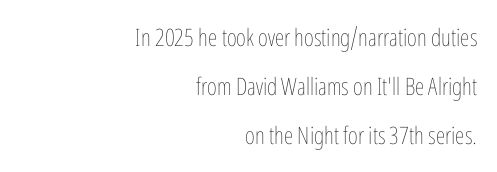
Every row of glyphs terminates at an identical x-position on the right. Ordinary non-slanted type is in use. Nothing unusual about the tracking: characters are spaced as the font intends. Vertical spacing — loose. Weight: regular or lighter. This rendering features lettering with no underline.
